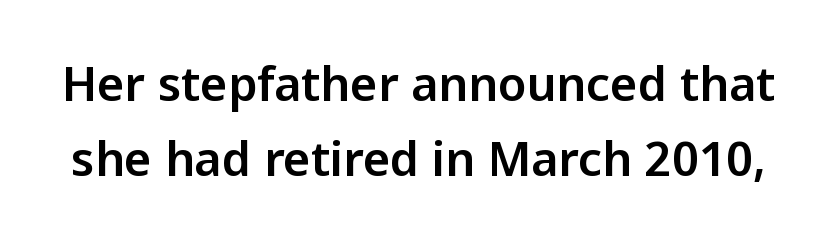
{"serif": "no", "italic": "no", "width": "normal", "stroke_contrast": "low", "x_height": "medium", "monospaced": "no", "underline": "no", "line_spacing": "normal", "line_spacing_ratio": 1.6, "letter_spacing": "normal", "letter_spacing_em": 0.0, "glyph_px": 47}
